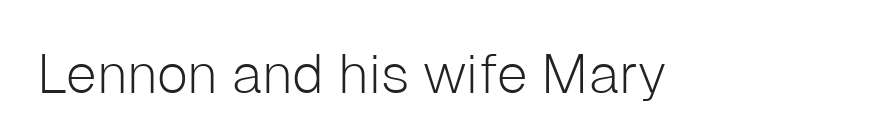
{"serif": "no", "italic": "no", "bold": "no", "weight": "light", "width": "normal", "stroke_contrast": "low", "x_height": "medium", "monospaced": "no", "underline": "no", "letter_spacing": "normal", "letter_spacing_em": 0.0, "glyph_px": 55}
